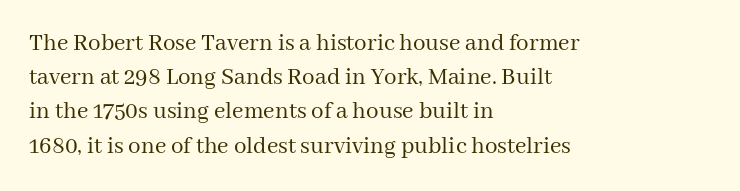
The area under the type is left untouched. A roman cut, with each character standing at attention. Observe the ordinary spacing: letters are neighbours, not strangers. Notice how the passage keeps a crisp vertical edge on the left only.
